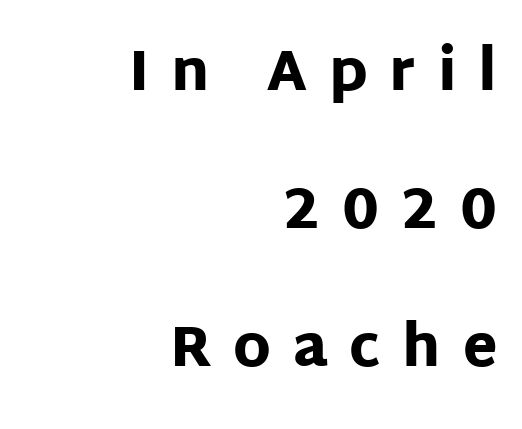
Summary of vertical rhythm: relaxed, with wide interline spacing. Short and long lines alike share a common ending point at right. This rendering employs a face without finishing strokes, i.e., a sans-serif. You could not count columns in this text — the font is proportionally spaced. Bare-footed words on every line. Caption: bold face, heavy strokes.
